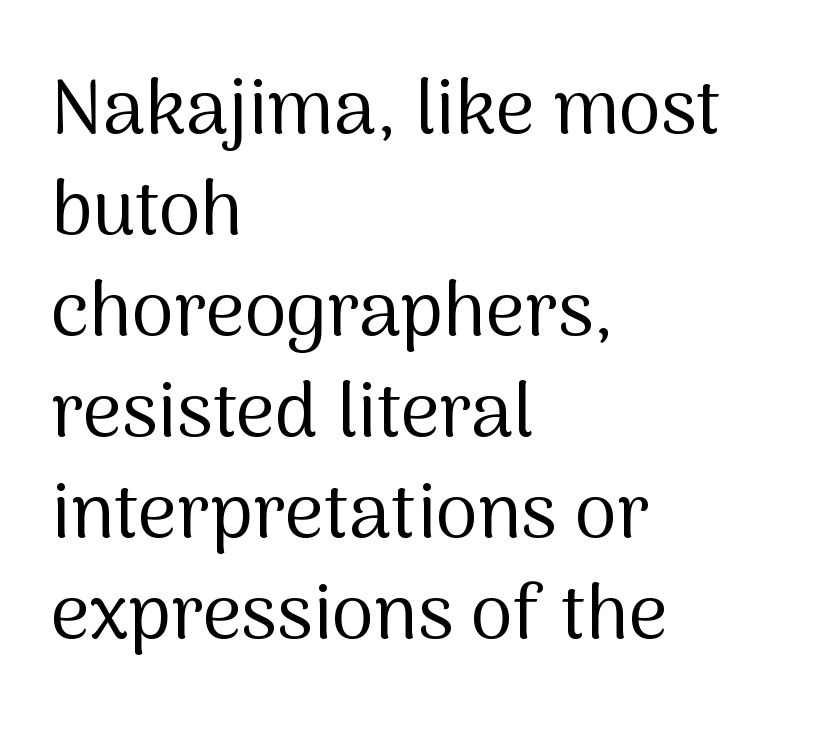
{"serif": "no", "italic": "no", "bold": "no", "weight": "regular", "width": "normal", "stroke_contrast": "medium", "x_height": "medium", "monospaced": "no", "underline": "no", "align": "left", "line_spacing": "normal", "line_spacing_ratio": 1.33, "letter_spacing": "normal", "letter_spacing_em": 0.0, "glyph_px": 76}
